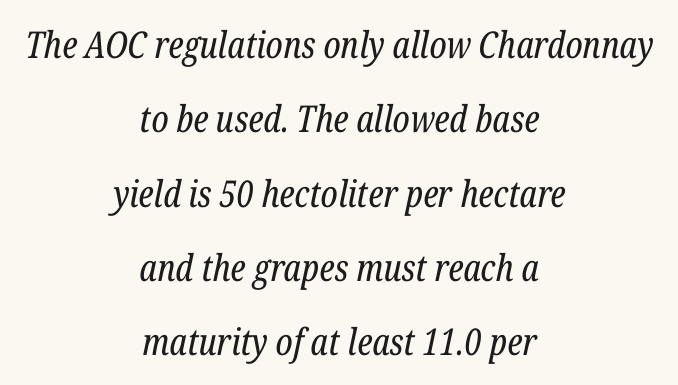
The image shows 37 px regular-weight, condensed serif type, italic (leaning right); set centered, loose line spacing (2.01x), normal letter spacing, not underlined; low stroke contrast and a medium x-height.
